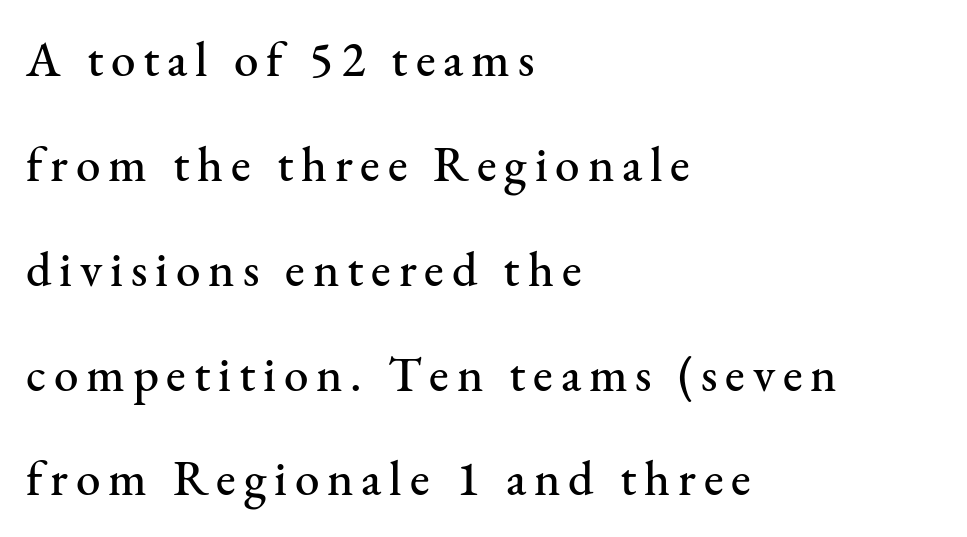
{"serif": "yes", "italic": "no", "width": "normal", "stroke_contrast": "medium", "x_height": "small", "monospaced": "no", "underline": "no", "align": "left", "line_spacing": "loose", "line_spacing_ratio": 2.14, "glyph_px": 49}
